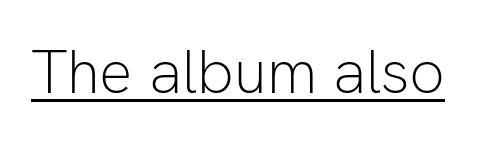
The image shows 62 px light sans-serif type, upright; set normal letter spacing, underlined; low stroke contrast and a medium x-height.
